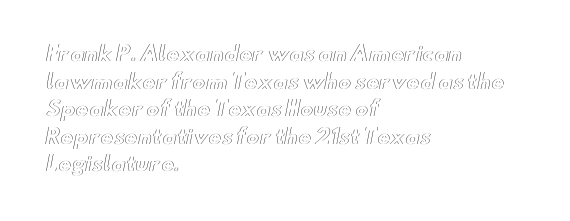
{"underline": "no", "align": "left", "line_spacing": "normal", "line_spacing_ratio": 1.38, "letter_spacing": "normal", "letter_spacing_em": 0.0, "glyph_px": 20}
